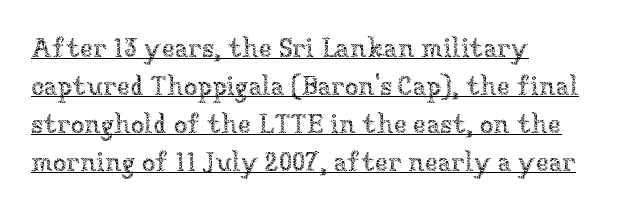
The image shows 27 px text type, upright; set left-aligned, normal line spacing (1.41x), normal letter spacing, underlined.
